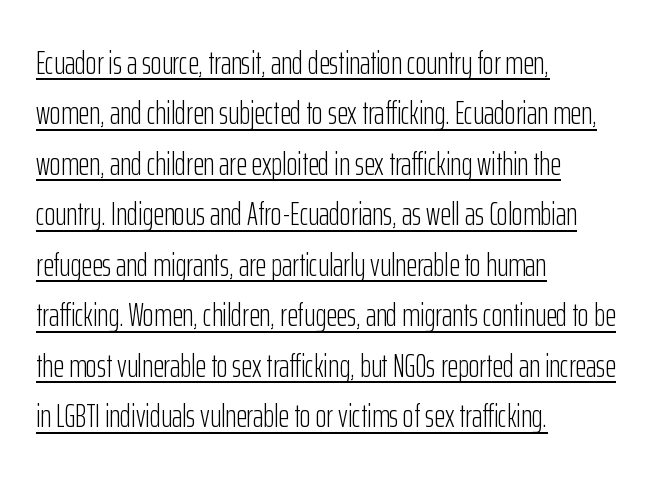
Q: Is the text bold? A: No.
Q: Is the text italic (slanted)? A: No, it is upright.
Q: Is the typeface a serif or a sans-serif typeface? A: Sans-serif.
Q: Is the text underlined? A: Yes.
Q: How is the paragraph aligned? A: Left-aligned.
Q: Is the spacing between letters normal or unusually wide? A: Normal.
Q: Is the spacing between lines tight, normal or loose? A: Normal.
Q: Width (condensed, normal, or wide)? A: Condensed.
Q: Stroke contrast? A: Low.
Q: x-height? A: Medium.
Q: Monospaced? A: No.
